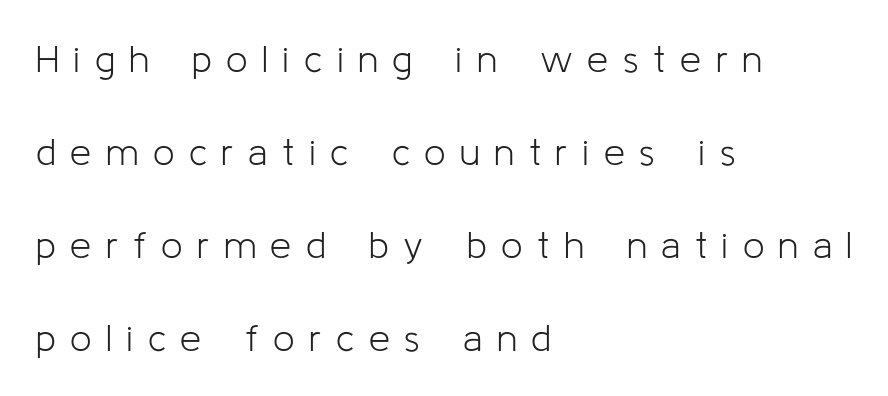
The image shows 38 px light sans-serif type, upright; set left-aligned, loose line spacing (2.45x), unusually wide letter spacing (+0.38 em), not underlined; low stroke contrast and a medium x-height.
